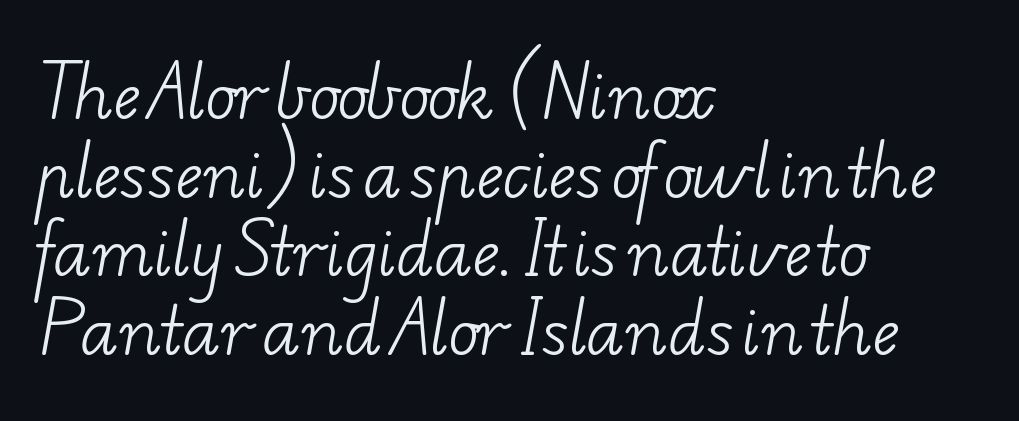
Q: Is the text bold? A: No.
Q: Is the typeface a serif or a sans-serif typeface? A: Serif.
Q: Is the text underlined? A: No.
Q: How is the paragraph aligned? A: Left-aligned.
Q: Is the spacing between letters normal or unusually wide? A: Normal.
Q: Width (condensed, normal, or wide)? A: Wide.
Q: Stroke contrast? A: Low.
Q: x-height? A: Small.
Q: Monospaced? A: No.
